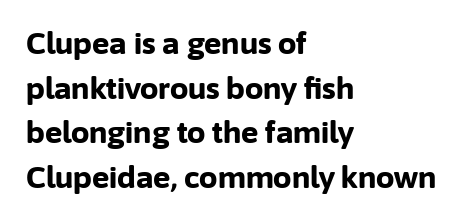
{"serif": "no", "italic": "no", "bold": "yes", "weight": "bold", "width": "normal", "stroke_contrast": "low", "x_height": "medium", "monospaced": "no", "underline": "no", "align": "left", "line_spacing": "normal", "line_spacing_ratio": 1.54, "letter_spacing": "normal", "letter_spacing_em": 0.0, "glyph_px": 29}
